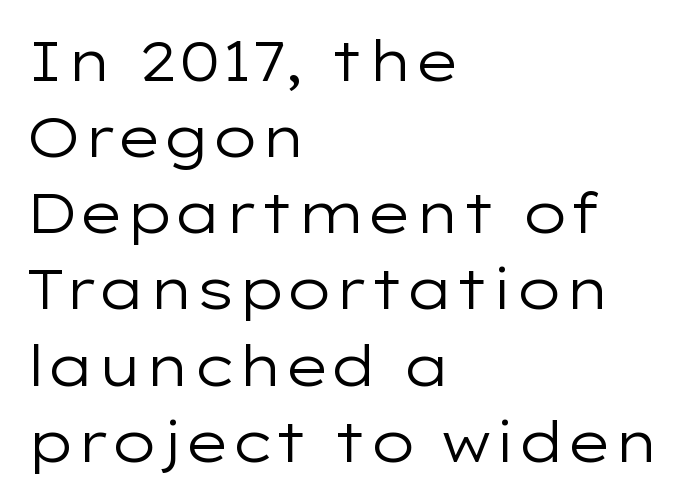
{"serif": "no", "italic": "no", "bold": "no", "weight": "regular", "width": "wide", "stroke_contrast": "low", "x_height": "medium", "monospaced": "no", "underline": "no", "align": "left", "line_spacing": "normal", "line_spacing_ratio": 1.36, "letter_spacing": "normal", "letter_spacing_em": 0.0, "glyph_px": 56}
